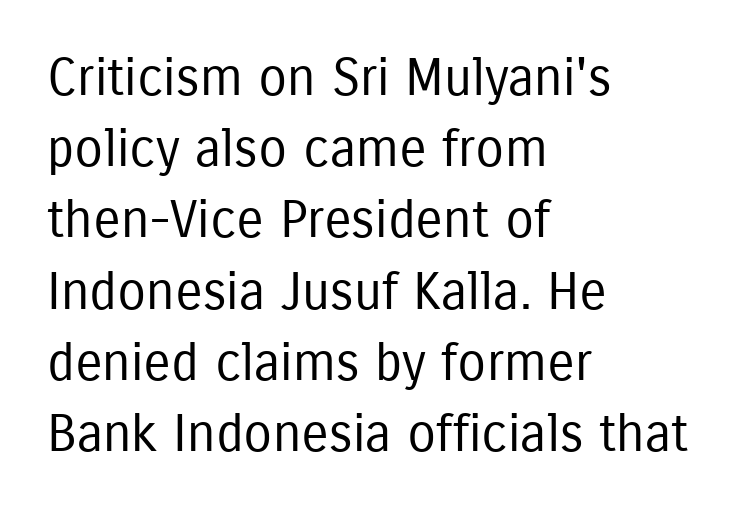
Q: Is the text bold? A: No.
Q: Is the text italic (slanted)? A: No, it is upright.
Q: Is the typeface a serif or a sans-serif typeface? A: Sans-serif.
Q: Is the text underlined? A: No.
Q: How is the paragraph aligned? A: Left-aligned.
Q: Is the spacing between letters normal or unusually wide? A: Normal.
Q: Is the spacing between lines tight, normal or loose? A: Normal.
Q: Width (condensed, normal, or wide)? A: Condensed.
Q: Stroke contrast? A: Low.
Q: x-height? A: Medium.
Q: Monospaced? A: No.
